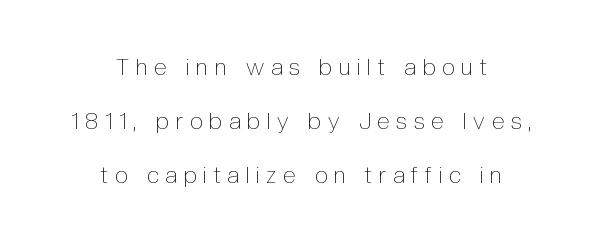
Q: Is the text bold? A: No.
Q: Is the text italic (slanted)? A: No, it is upright.
Q: Is the text underlined? A: No.
Q: How is the paragraph aligned? A: Centered.
Q: Is the spacing between letters normal or unusually wide? A: Unusually wide.
Q: Is the spacing between lines tight, normal or loose? A: Loose.
